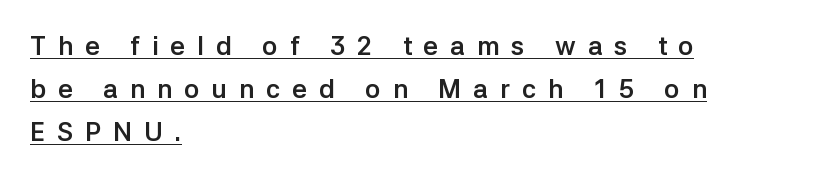
{"italic": "no", "bold": "yes", "underline": "yes", "align": "left", "line_spacing": "normal", "line_spacing_ratio": 1.65, "letter_spacing": "wide", "letter_spacing_em": 0.46, "glyph_px": 26}
